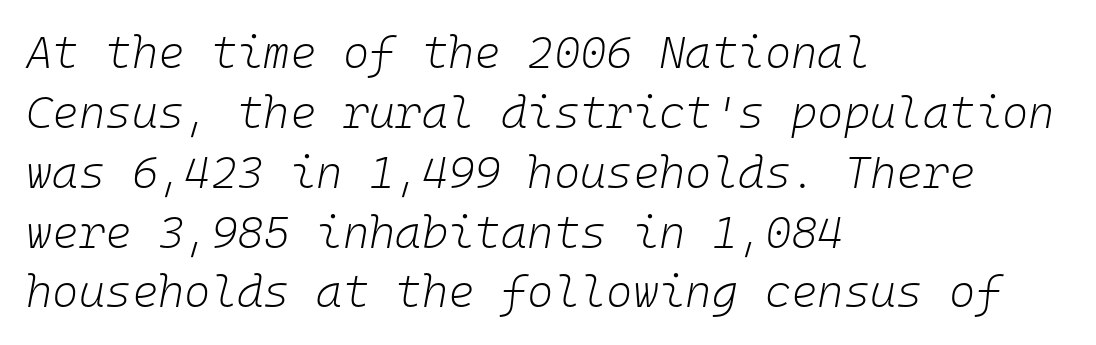
Q: Is the text bold? A: No.
Q: Is the text italic (slanted)? A: Yes, it leans right by about 10 degrees.
Q: Is the text underlined? A: No.
Q: How is the paragraph aligned? A: Left-aligned.
Q: Is the spacing between letters normal or unusually wide? A: Normal.
Q: Is the spacing between lines tight, normal or loose? A: Normal.
Q: Width (condensed, normal, or wide)? A: Normal.
Q: Stroke contrast? A: Low.
Q: x-height? A: Medium.
Q: Monospaced? A: Yes.
